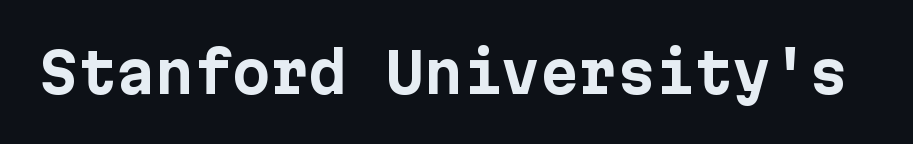
Q: Is the text bold? A: Yes.
Q: Is the text italic (slanted)? A: No, it is upright.
Q: Is the typeface a serif or a sans-serif typeface? A: Sans-serif.
Q: Is the text underlined? A: No.
Q: Is the spacing between letters normal or unusually wide? A: Normal.
Q: Width (condensed, normal, or wide)? A: Normal.
Q: Stroke contrast? A: Low.
Q: x-height? A: Medium.
